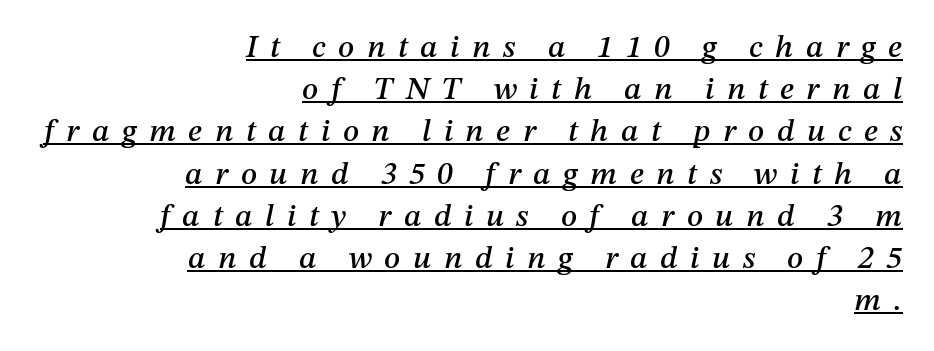
Quick note: italic. A typesetter would call this heavily tracked-out type. The lettering is marked with a stroke running underneath it. Normally led — the rows are evenly, conventionally spaced. The lines in this sample share a right terminus and differ only in where they begin. Here the designer chose a conventional face with non-uniform glyph widths.
